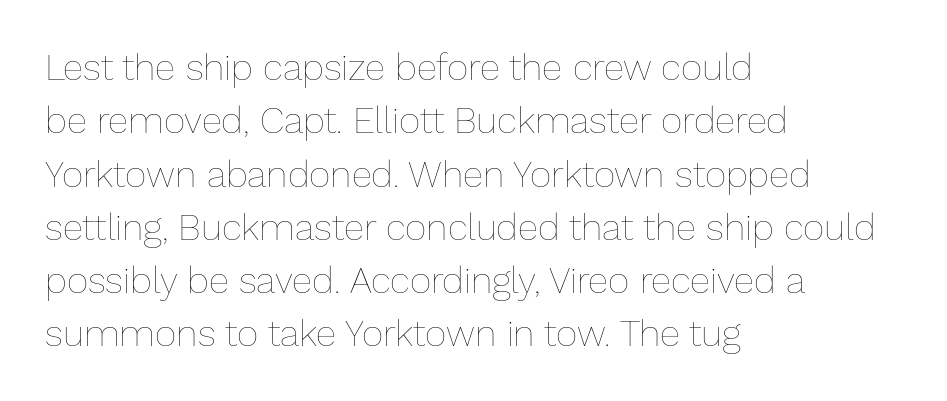
Q: Is the text bold? A: No.
Q: Is the text italic (slanted)? A: No, it is upright.
Q: Is the text underlined? A: No.
Q: How is the paragraph aligned? A: Left-aligned.
Q: Is the spacing between letters normal or unusually wide? A: Normal.
Q: Is the spacing between lines tight, normal or loose? A: Normal.
Q: Width (condensed, normal, or wide)? A: Normal.
Q: Stroke contrast? A: Low.
Q: x-height? A: Medium.
Q: Monospaced? A: No.
